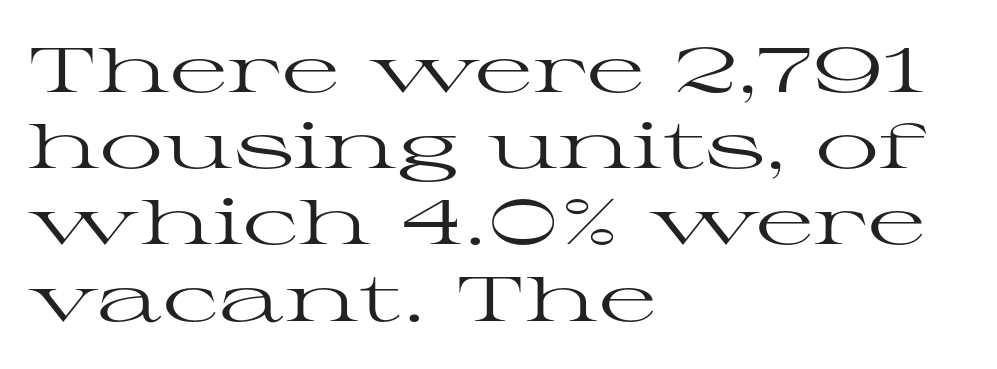
The image shows 63 px regular-weight, wide serif type, upright; set left-aligned, line spacing 1.21x, normal letter spacing, not underlined; high stroke contrast and a medium x-height.
